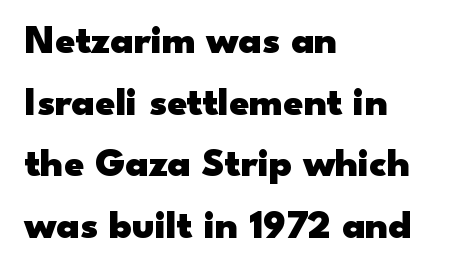
Q: Is the text bold? A: Yes.
Q: Is the text italic (slanted)? A: No, it is upright.
Q: Is the typeface a serif or a sans-serif typeface? A: Sans-serif.
Q: Is the text underlined? A: No.
Q: How is the paragraph aligned? A: Left-aligned.
Q: Is the spacing between letters normal or unusually wide? A: Normal.
Q: Is the spacing between lines tight, normal or loose? A: Normal.
Q: Width (condensed, normal, or wide)? A: Wide.
Q: Stroke contrast? A: Low.
Q: x-height? A: Small.
Q: Monospaced? A: No.
